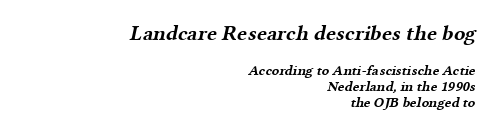
The image shows 21 px bold type; set right-aligned, tight line spacing (1.14x), normal letter spacing, not underlined; the first (top) block is 1.5x larger.
